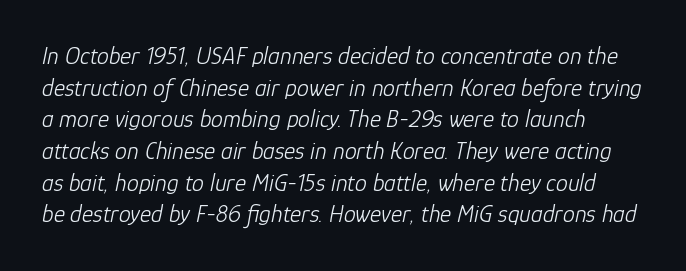
Honestly, the letter spacing is just normal — you wouldn't notice it. On a weight scale, this lands at 450 or below. The designer left line spacing at the default. Does the lettering tilt? It does — this is italic. Nobody drew a line under any word here.
